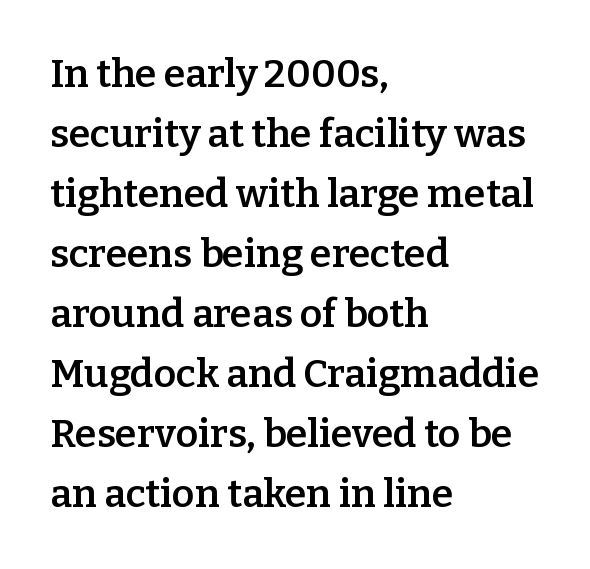
{"serif": "yes", "italic": "no", "bold": "semi", "weight": "semibold", "width": "normal", "stroke_contrast": "low", "x_height": "medium", "monospaced": "no", "underline": "no", "align": "left", "line_spacing": "normal", "line_spacing_ratio": 1.54, "letter_spacing": "normal", "letter_spacing_em": 0.0, "glyph_px": 39}
